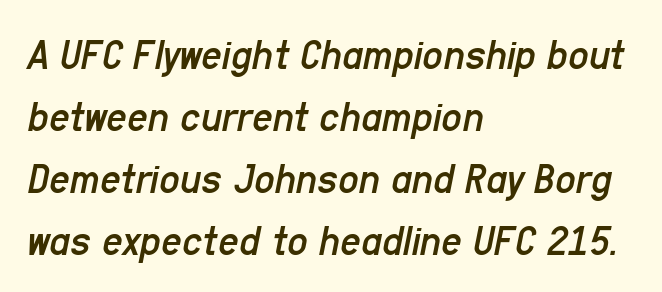
The image shows 45 px regular-weight, condensed type, italic (leaning right); set left-aligned, normal line spacing (1.38x), normal letter spacing, not underlined; low stroke contrast and a medium x-height.
